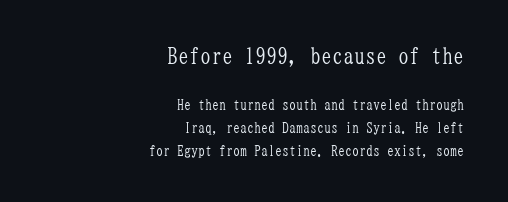
{"italic": "no", "bold": "no", "underline": "no", "align": "right", "line_spacing": "normal", "line_spacing_ratio": 1.62, "letter_spacing": "normal", "letter_spacing_em": 0.0, "larger_block": "first", "size_ratio": 1.57, "glyph_px": 22}
